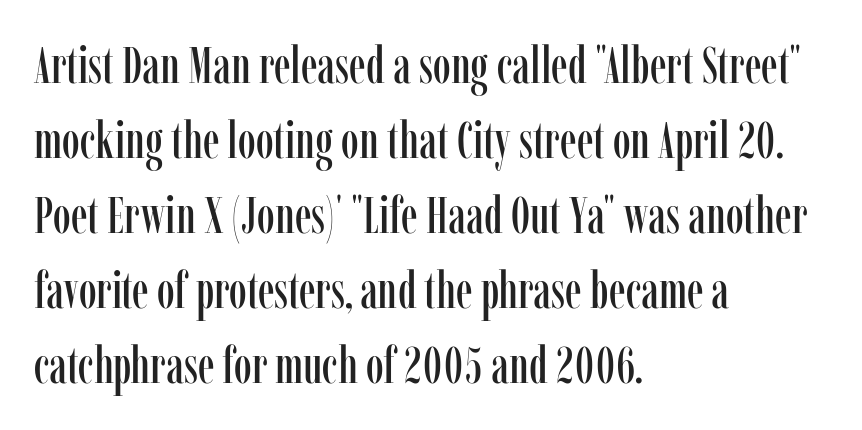
Q: Is the text italic (slanted)? A: No, it is upright.
Q: Is the typeface a serif or a sans-serif typeface? A: Serif.
Q: Is the text underlined? A: No.
Q: How is the paragraph aligned? A: Left-aligned.
Q: Is the spacing between letters normal or unusually wide? A: Normal.
Q: Is the spacing between lines tight, normal or loose? A: Normal.
Q: Width (condensed, normal, or wide)? A: Condensed.
Q: Stroke contrast? A: Low.
Q: x-height? A: Medium.
Q: Monospaced? A: No.
